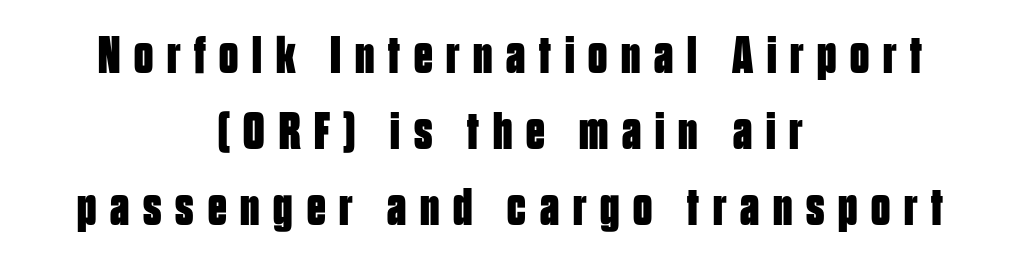
Q: Is the text bold? A: Yes.
Q: Is the text italic (slanted)? A: No, it is upright.
Q: Is the typeface a serif or a sans-serif typeface? A: Sans-serif.
Q: Is the text underlined? A: No.
Q: How is the paragraph aligned? A: Centered.
Q: Is the spacing between letters normal or unusually wide? A: Unusually wide.
Q: Is the spacing between lines tight, normal or loose? A: Normal.
Q: Width (condensed, normal, or wide)? A: Condensed.
Q: Stroke contrast? A: Low.
Q: x-height? A: Large.
Q: Monospaced? A: No.
